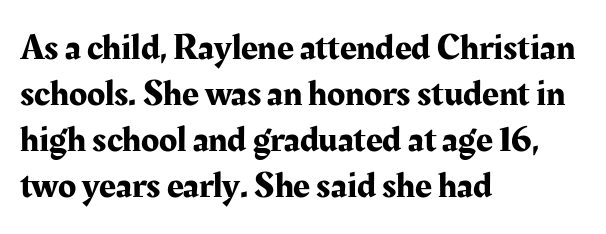
The image shows 37 px serif type, upright; set left-aligned, line spacing 1.24x, normal letter spacing, not underlined; medium stroke contrast and a medium x-height.
